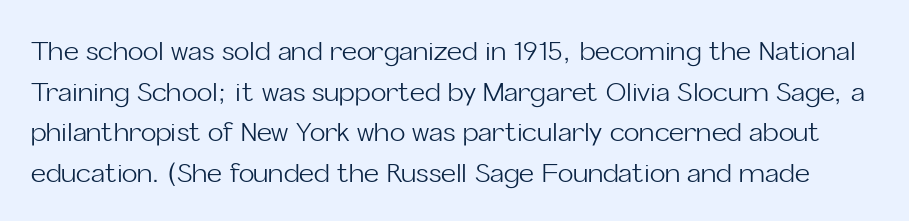
Ink coverage per letter is moderate at most. Decoration check: the copy has no underline. The rendering uses a moderate line-height, typical for paragraphs. Look at the tracking — it's just the regular setting, nothing added. The letters stand straight up with perfectly vertical stems.
